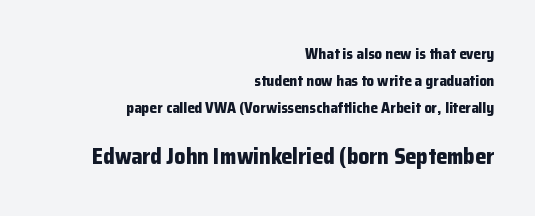
Q: Is the text bold? A: Yes.
Q: Is the text italic (slanted)? A: No, it is upright.
Q: Is the text underlined? A: No.
Q: How is the paragraph aligned? A: Right-aligned.
Q: Is the spacing between letters normal or unusually wide? A: Normal.
Q: Which block of text is set in a larger size, the first (top) or the second (bottom)? A: The second (bottom) one.
